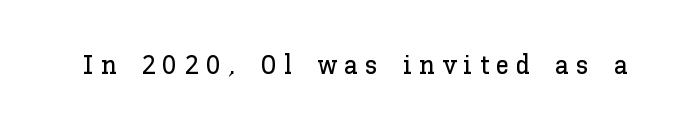
Words appear elongated and porous because spacing is wide. Italic: no, the glyphs are upright roman. Check the space under the baseline: it is left empty.
